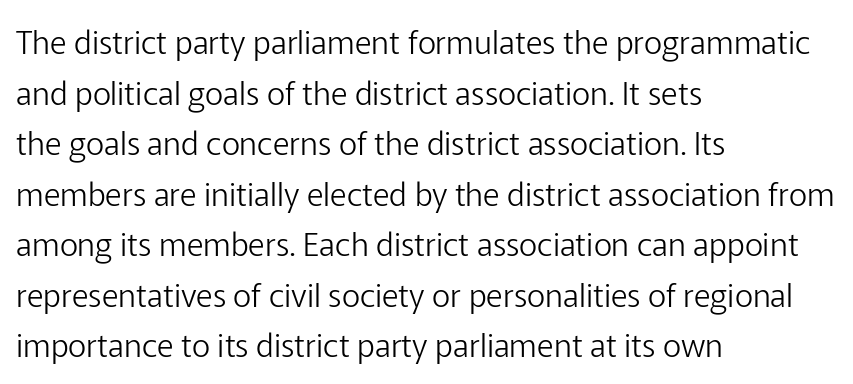
The gap between lines stays unmarked. The font sits on the lighter half of the weight spectrum, regular included. The paragraph shown leans on its left margin. Short note: letters normally spaced.
